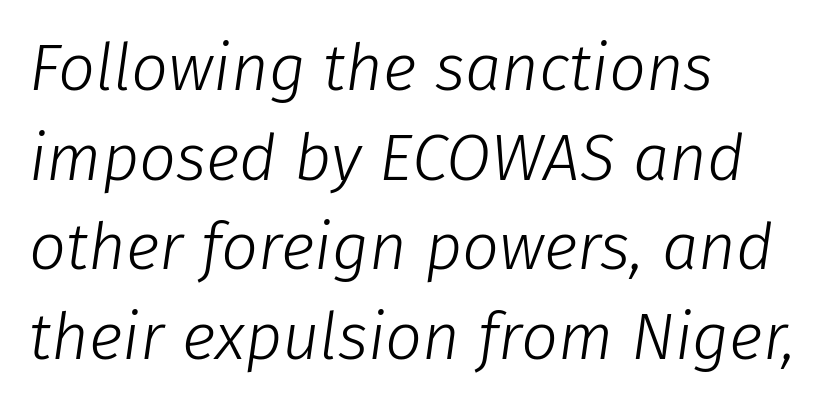
Q: Is the text bold? A: No.
Q: Is the text italic (slanted)? A: Yes, it leans right by about 8 degrees.
Q: Is the text underlined? A: No.
Q: How is the paragraph aligned? A: Left-aligned.
Q: Is the spacing between letters normal or unusually wide? A: Normal.
Q: Is the spacing between lines tight, normal or loose? A: Normal.
Q: Width (condensed, normal, or wide)? A: Normal.
Q: Stroke contrast? A: Low.
Q: x-height? A: Medium.
Q: Monospaced? A: No.
